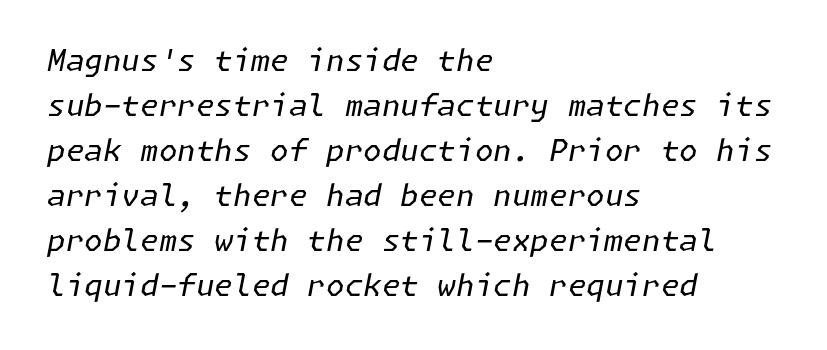
Q: Is the text bold? A: No.
Q: Is the text italic (slanted)? A: Yes, it leans right by about 11 degrees.
Q: Is the text underlined? A: No.
Q: How is the paragraph aligned? A: Left-aligned.
Q: Is the spacing between letters normal or unusually wide? A: Normal.
Q: Is the spacing between lines tight, normal or loose? A: Normal.
Q: Width (condensed, normal, or wide)? A: Normal.
Q: Stroke contrast? A: Low.
Q: x-height? A: Medium.
